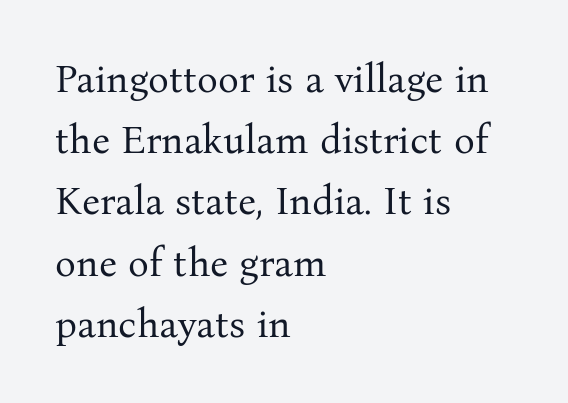
Q: Is the text bold? A: No.
Q: Is the text italic (slanted)? A: No, it is upright.
Q: Is the typeface a serif or a sans-serif typeface? A: Serif.
Q: Is the text underlined? A: No.
Q: How is the paragraph aligned? A: Left-aligned.
Q: Is the spacing between letters normal or unusually wide? A: Normal.
Q: Is the spacing between lines tight, normal or loose? A: Normal.
Q: Width (condensed, normal, or wide)? A: Normal.
Q: Stroke contrast? A: Medium.
Q: x-height? A: Medium.
Q: Monospaced? A: No.
